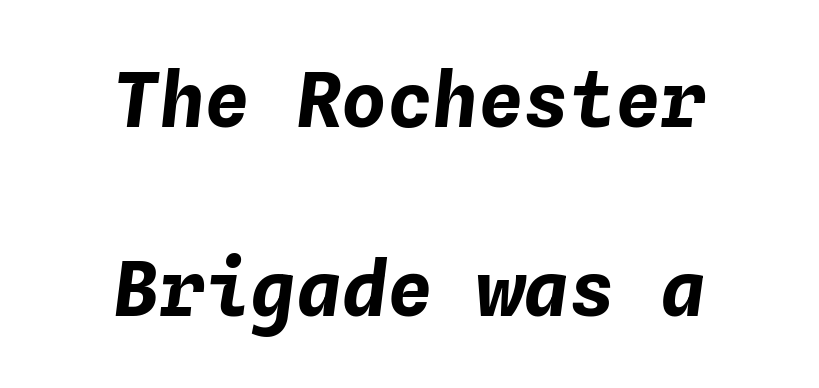
The image shows 76 px bold type, italic (leaning right), monospaced; set centered, loose line spacing (2.49x), normal letter spacing, not underlined; low stroke contrast and a medium x-height.
